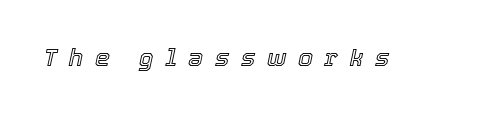
{"italic": "yes", "lean": "right", "slant_degrees": 12, "underline": "no", "letter_spacing": "wide", "letter_spacing_em": 0.48, "glyph_px": 24}
